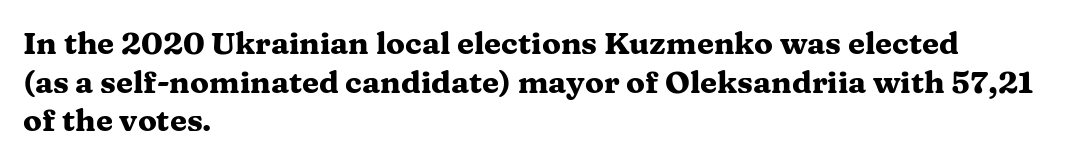
A full-strength bold gives these letters their thick strokes. Only glyphs here, with clear space below each row. Letter spacing: default. Ordinary non-slanted type is in use. This is serif lettering, the kind often seen in printed books.
